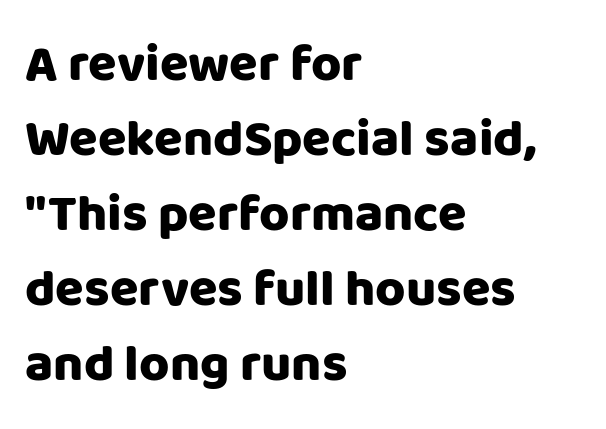
The rendering uses natural spacing where letterforms have individual widths. The lettering holds an erect, upright posture throughout. In terms of letterform style, serifs are entirely absent. Plain, unruled lines of type.
